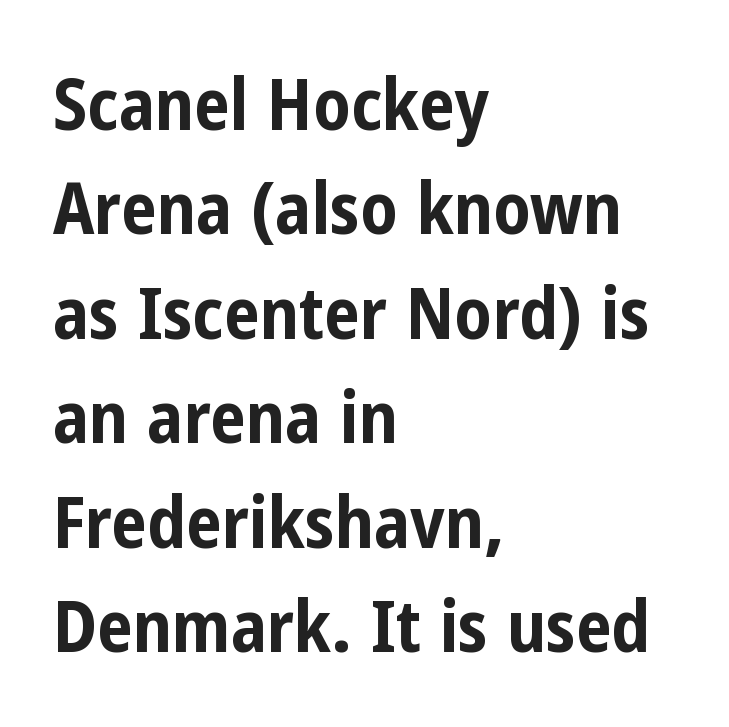
Has an underline been added? It has not. There is no visible air inserted between adjacent glyphs. The lines in this sample share a left origin and differ only in where they stop. To sum up the face: it is a sans, with no serifs. I'd describe the lettering as bold — thick and assertive.
